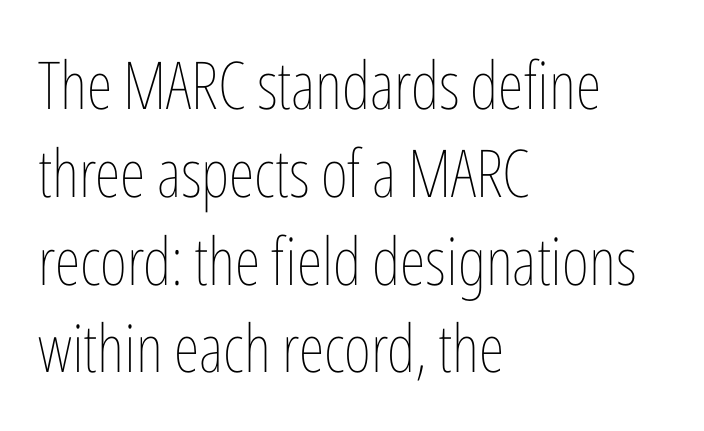
The image shows 66 px thin, condensed type, upright; set left-aligned, normal line spacing (1.33x), normal letter spacing, not underlined; low stroke contrast and a medium x-height.
